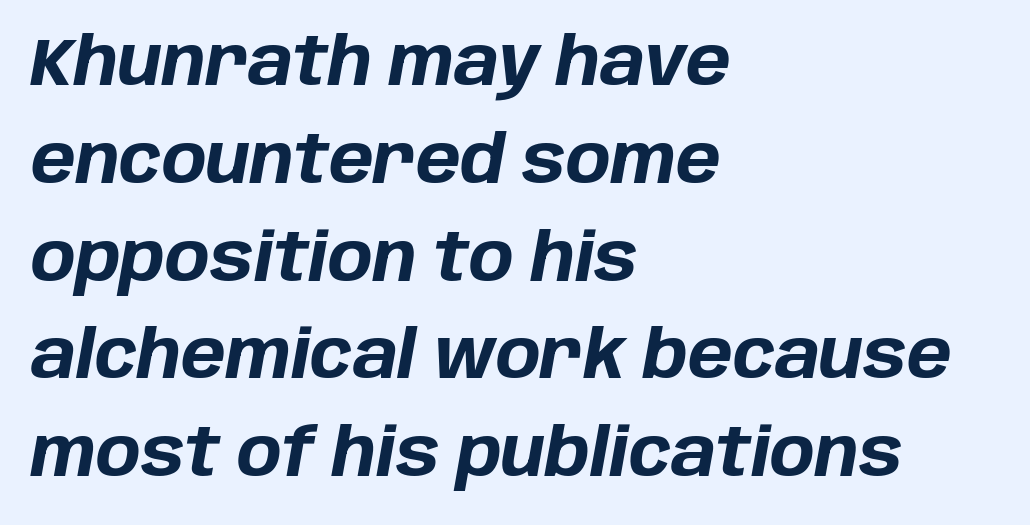
Q: Is the text bold? A: Yes.
Q: Is the text italic (slanted)? A: Yes, it leans right by about 10 degrees.
Q: Is the text underlined? A: No.
Q: How is the paragraph aligned? A: Left-aligned.
Q: Is the spacing between letters normal or unusually wide? A: Normal.
Q: Is the spacing between lines tight, normal or loose? A: Normal.
Q: Width (condensed, normal, or wide)? A: Normal.
Q: Stroke contrast? A: Low.
Q: x-height? A: Large.
Q: Monospaced? A: No.
